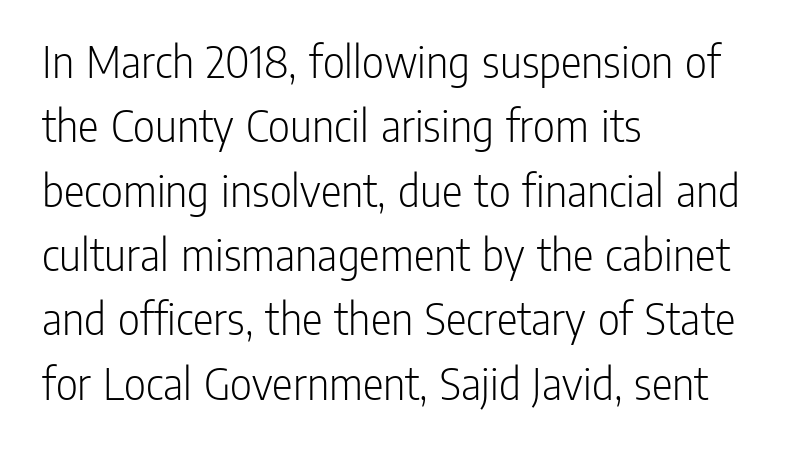
Each line starts at the same left margin while the right side varies. In terms of letterspacing, this is plain default setting. You can tell from the bare stems that sans-serif type was used. The rendering uses a moderate line-height, typical for paragraphs. The specimen reads as upright at a glance. The baseline area is clear.
